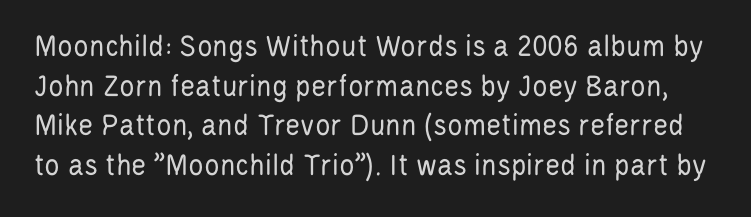
No letter is thick-stroked: the sample isn't bold. The lettering holds an erect, upright posture throughout. Grotesque or geometric, the face here clearly has no serifs. Note the varied advance widths — an 'i' is clearly narrower than an 'm'. Check the space under the baseline: it is left empty. Does extra space separate the letters? No, they use regular spacing.
